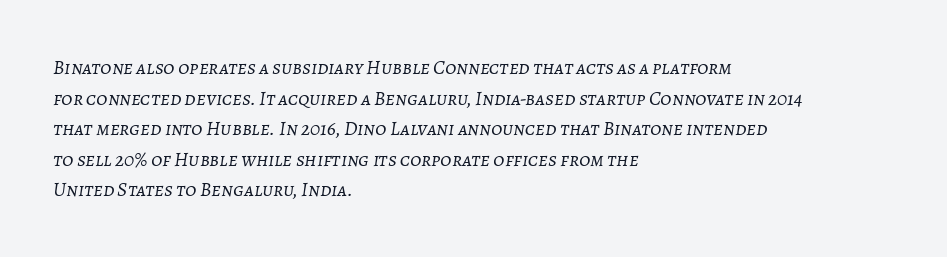
Q: Is the text bold? A: No.
Q: Is the text italic (slanted)? A: Yes, it leans right by about 7 degrees.
Q: Is the text underlined? A: No.
Q: How is the paragraph aligned? A: Left-aligned.
Q: Is the spacing between letters normal or unusually wide? A: Normal.
Q: Is the spacing between lines tight, normal or loose? A: Normal.
